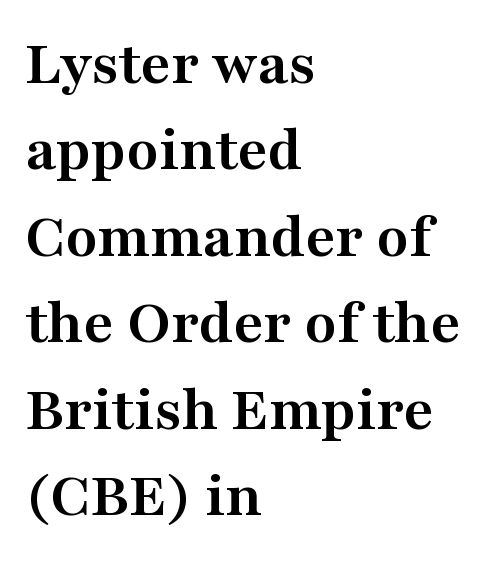
The image shows 65 px semibold, wide serif type, upright; set left-aligned, normal line spacing (1.33x), normal letter spacing, not underlined; medium stroke contrast and a medium x-height.
